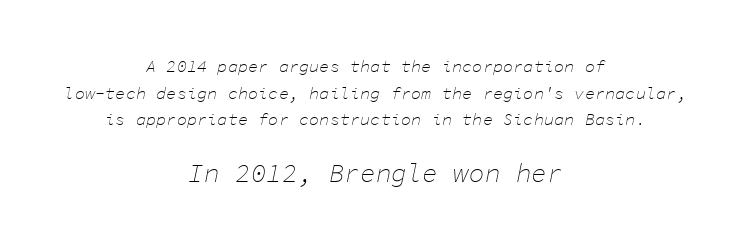
Q: Is the text bold? A: No.
Q: Is the text italic (slanted)? A: Yes, it leans right by about 11 degrees.
Q: Is the text underlined? A: No.
Q: How is the paragraph aligned? A: Centered.
Q: Is the spacing between letters normal or unusually wide? A: Normal.
Q: Is the spacing between lines tight, normal or loose? A: Normal.
Q: Which block of text is set in a larger size, the first (top) or the second (bottom)? A: The second (bottom) one.
